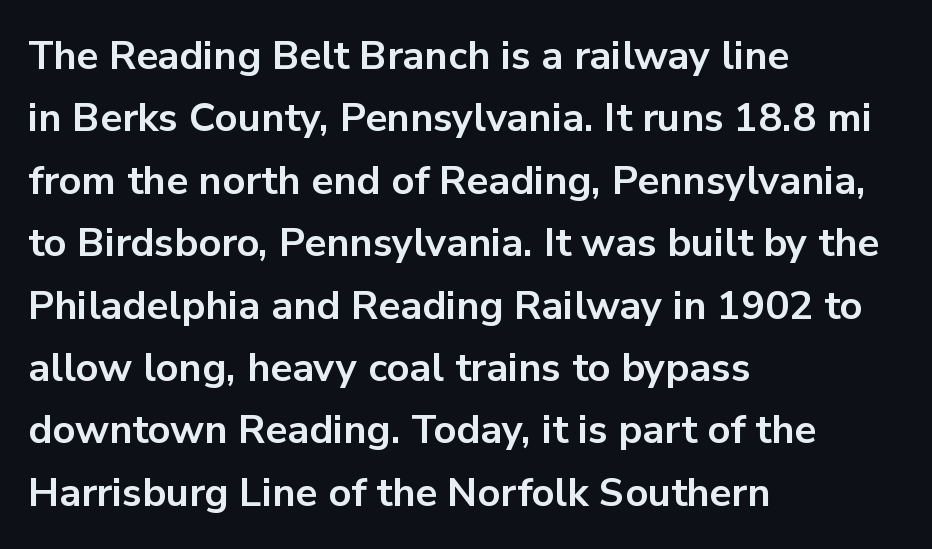
The image shows 40 px bold sans-serif type, upright; set left-aligned, normal line spacing (1.56x), normal letter spacing, not underlined; low stroke contrast and a medium x-height.
